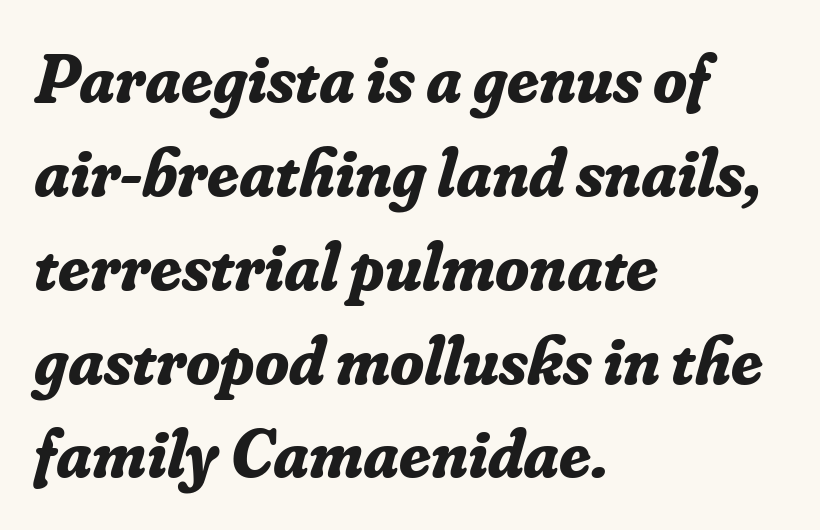
Thick stems and heavy bowls — unmistakably bold. Each letter keeps its own natural width here, so spacing adapts to shape. Whoever set this chose a conventional vertical rhythm. Which margin do the lines hug? The left one — the right edge is uneven. Look at the tracking — it's just the regular setting, nothing added.
